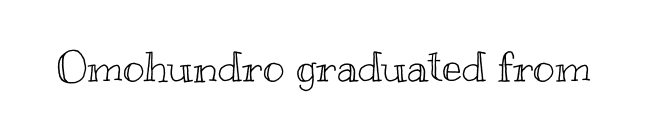
The image shows 42 px wide type, upright; set normal letter spacing, not underlined; a small x-height.
